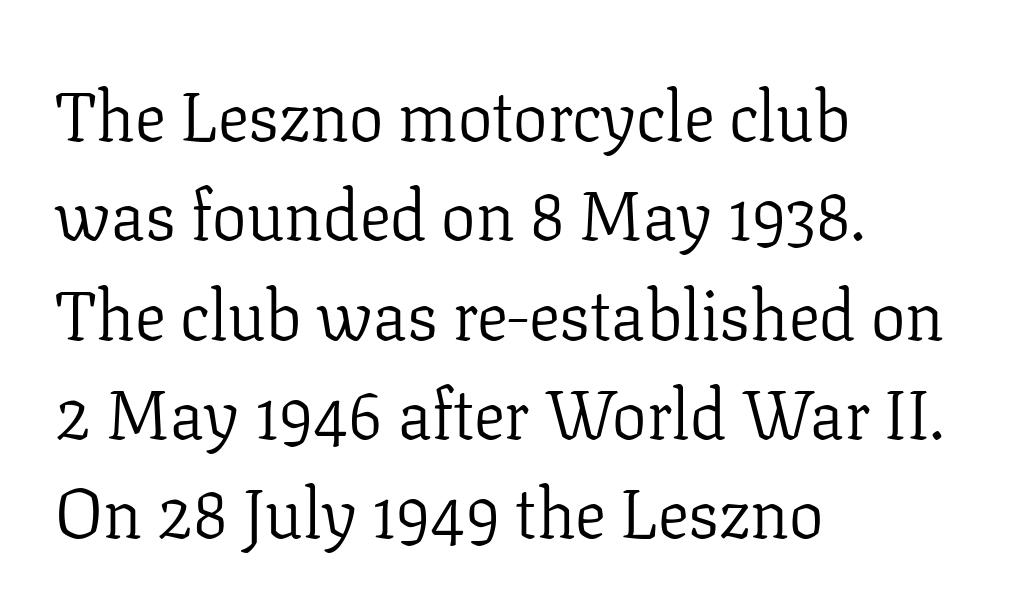
{"serif": "yes", "italic": "no", "bold": "no", "weight": "light", "width": "normal", "stroke_contrast": "low", "x_height": "medium", "monospaced": "no", "underline": "no", "align": "left", "line_spacing": "normal", "line_spacing_ratio": 1.44, "letter_spacing": "normal", "letter_spacing_em": 0.0, "glyph_px": 69}
